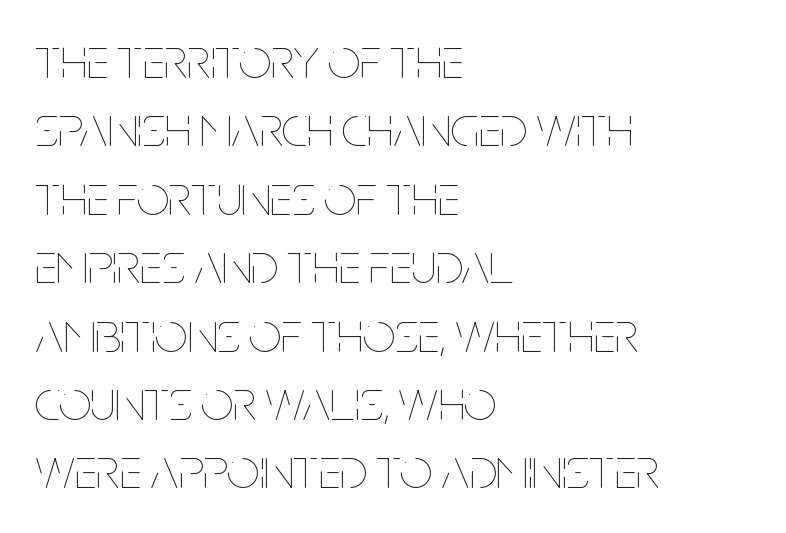
The image shows 57 px thin, condensed type, upright; set left-aligned, line spacing 1.2x, normal letter spacing, not underlined; low stroke contrast and a large x-height.
